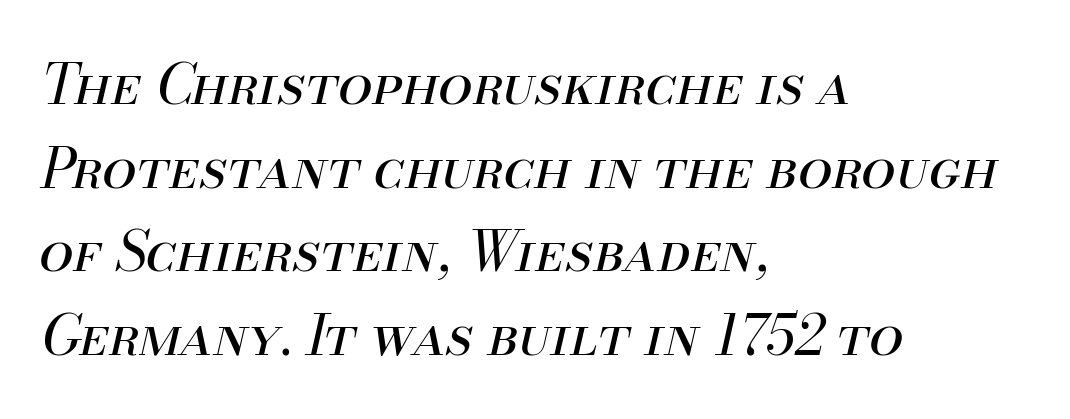
Q: Is the text bold? A: No.
Q: Is the text italic (slanted)? A: Yes, it leans right by about 13 degrees.
Q: Is the text underlined? A: No.
Q: How is the paragraph aligned? A: Left-aligned.
Q: Is the spacing between letters normal or unusually wide? A: Normal.
Q: Is the spacing between lines tight, normal or loose? A: Normal.
Q: Width (condensed, normal, or wide)? A: Normal.
Q: Stroke contrast? A: Medium.
Q: x-height? A: Small.
Q: Monospaced? A: No.
